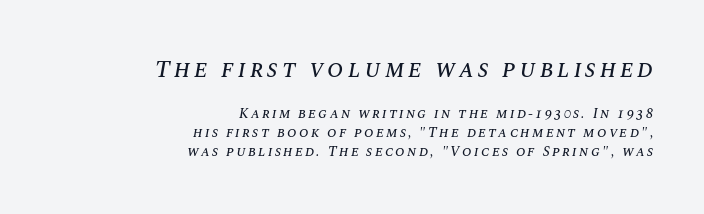
Size contrast runs from large at the top to small at the bottom. Line spacing here is normal. A flush-right, rag-left setting is used for this passage. The letters are slanted; this is an italic face.
